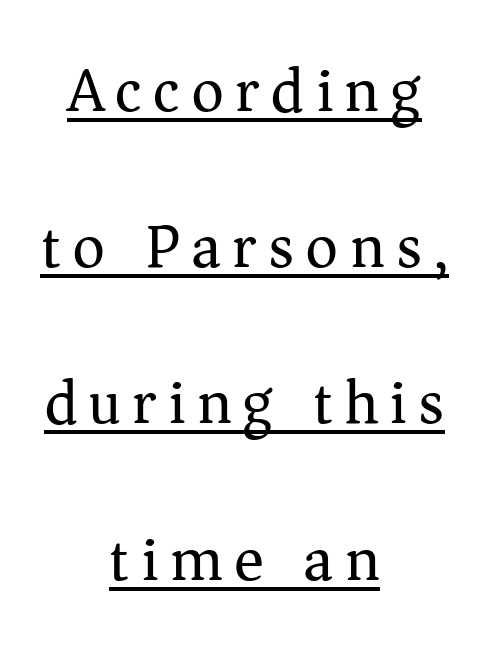
The image shows 63 px regular-weight serif type, upright; set centered, loose line spacing (2.48x), underlined; medium stroke contrast and a medium x-height.
